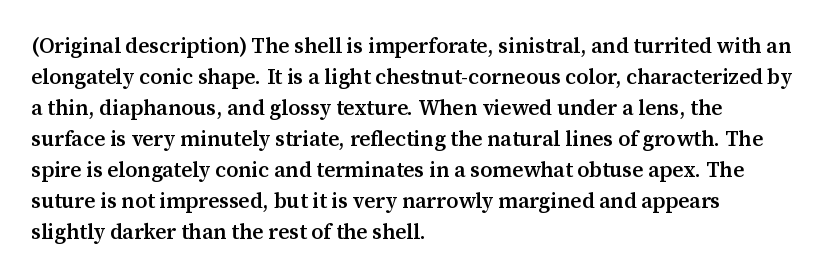
The image shows 21 px text type, upright; set left-aligned, normal line spacing (1.48x), normal letter spacing, not underlined.
